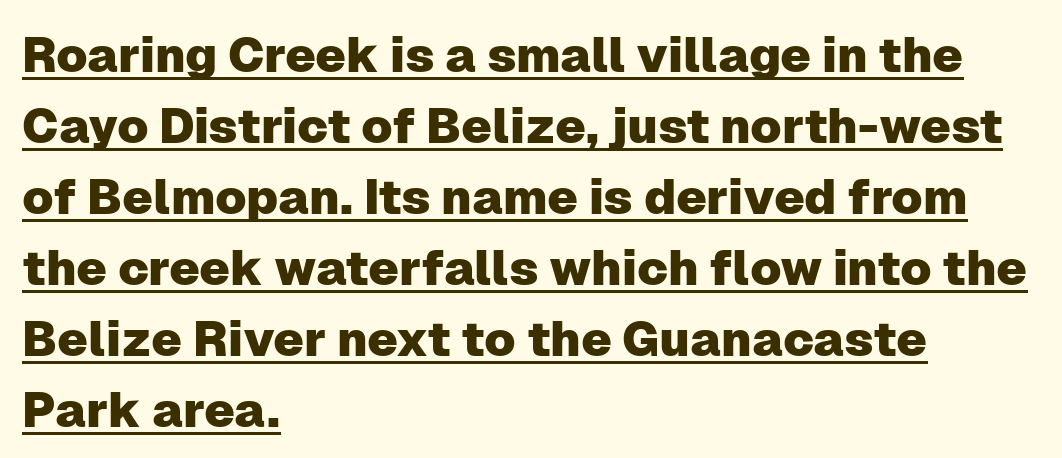
Spacing verdict: proportional, widths tailored to each character. What's the leading like? Ordinary, nothing unusual. This sample carries an underscore along the baseline area. Is the block centered? No — it sits flush against the left margin. Italic? Not at all — the glyphs are vertical. Observe the absence of serifs on each vertical stroke in this sample.
